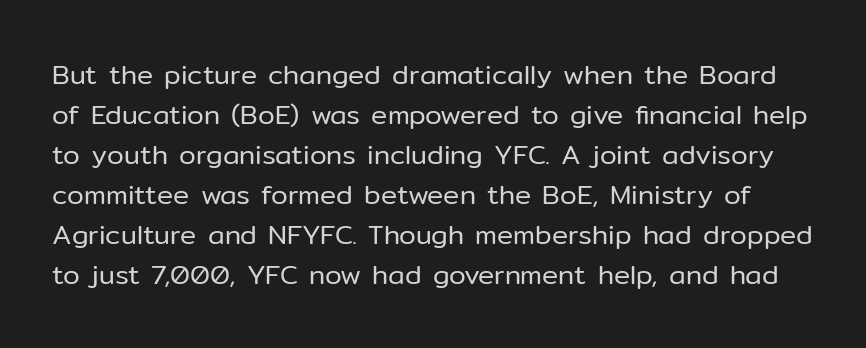
The image shows 27 px text type, upright; set normal line spacing (1.48x), normal letter spacing, not underlined.
